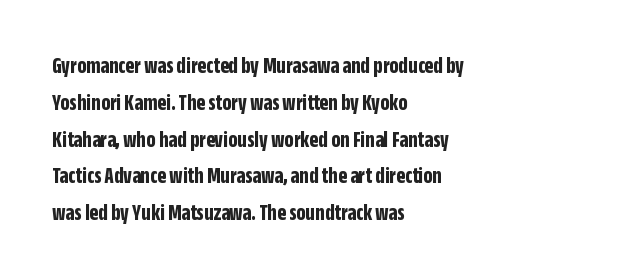
The passage shown stacks its lines at a standard gap. The rag falls on the right side of this text block. Nope, not italic — everything's standing straight. Rule under the text: the space is simply empty. The face used here is rendered with its standard letterfit.
